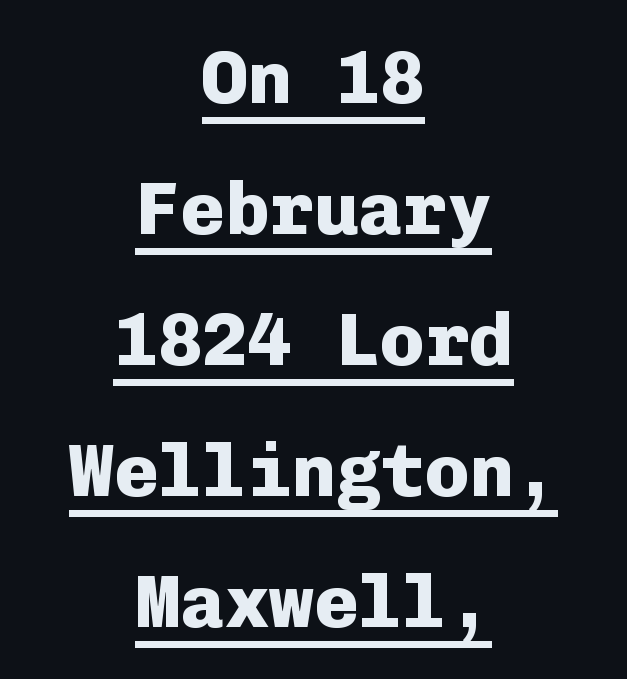
Looks like someone drew a line under every word here. Each glyph is drawn with heavy, bold strokes. You could count columns in this text — the font is strictly monospaced. Casual observation: everything's sitting right in the middle. This sample uses an upright cut, with every glyph sitting square on the baseline. This rendering leaves character spacing at its baseline value.
